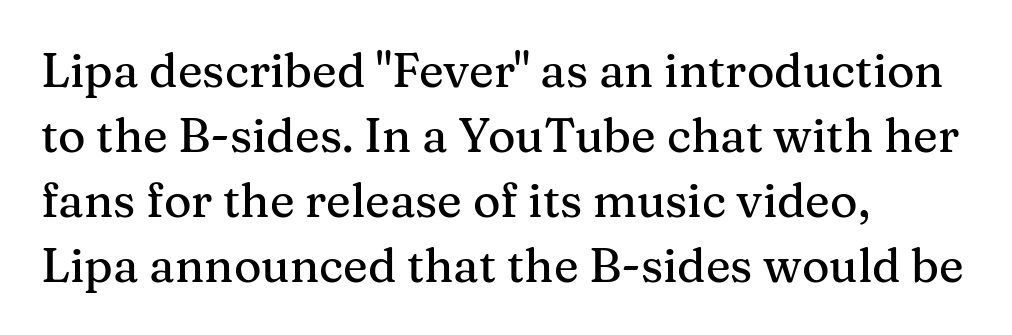
The gaps between neighbouring characters are ordinary and unremarkable. Tall strokes in this sample are plumb rather than angled. Note the varied advance widths — an 'i' is clearly narrower than an 'm'. In terms of letterform style, serifs are clearly present.
